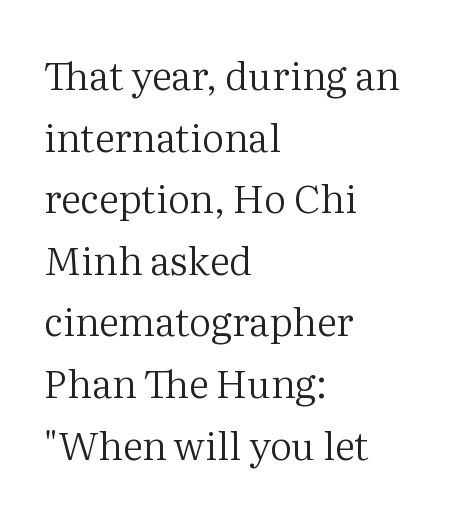
The image shows 39 px regular-weight serif type, upright; set left-aligned, normal line spacing (1.58x), normal letter spacing, not underlined; medium stroke contrast and a medium x-height.
